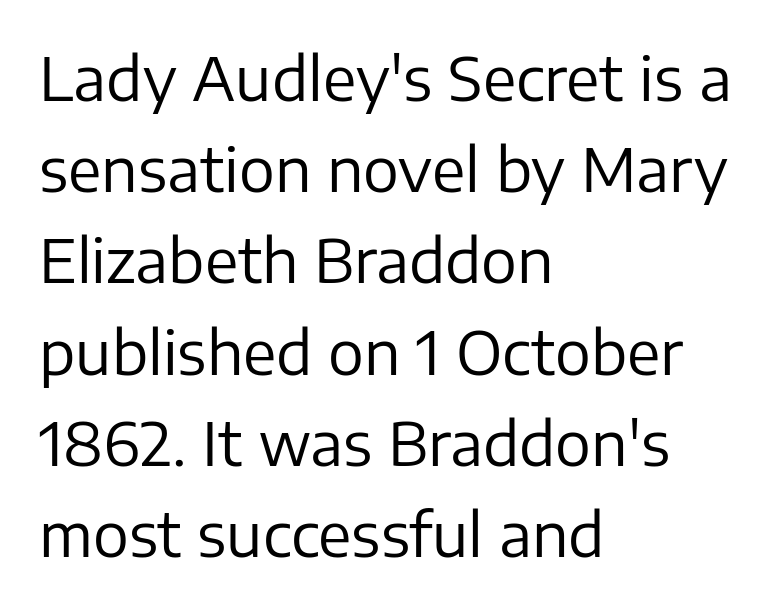
The image shows 60 px regular-weight sans-serif type, upright; set left-aligned, normal line spacing (1.52x), normal letter spacing, not underlined; low stroke contrast and a medium x-height.
